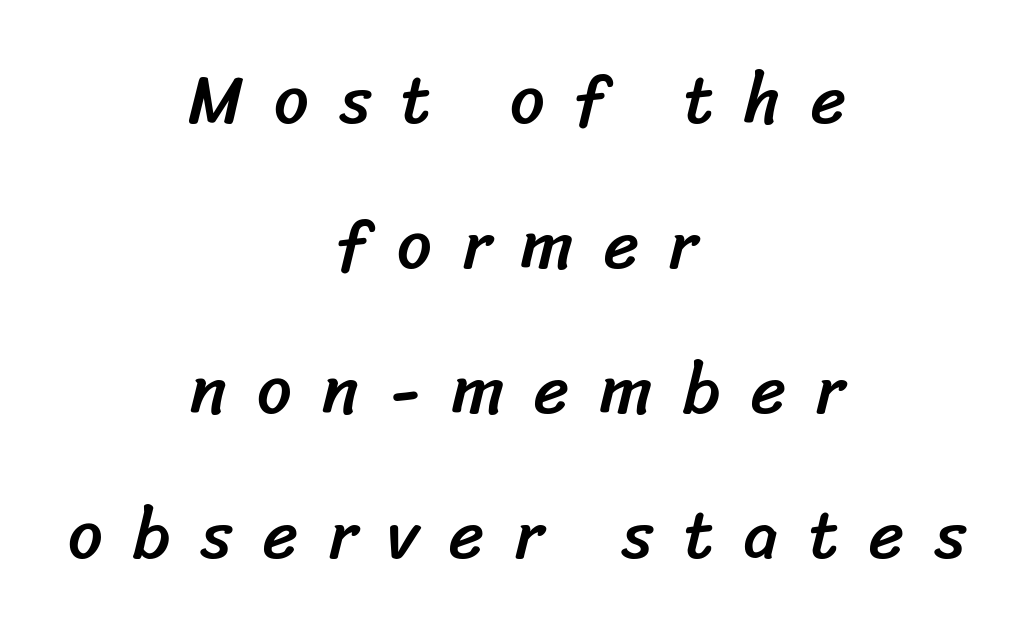
Q: Is the typeface a serif or a sans-serif typeface? A: Sans-serif.
Q: Is the text underlined? A: No.
Q: How is the paragraph aligned? A: Centered.
Q: Is the spacing between letters normal or unusually wide? A: Unusually wide.
Q: Is the spacing between lines tight, normal or loose? A: Loose.
Q: Width (condensed, normal, or wide)? A: Normal.
Q: Stroke contrast? A: Low.
Q: x-height? A: Medium.
Q: Monospaced? A: No.
